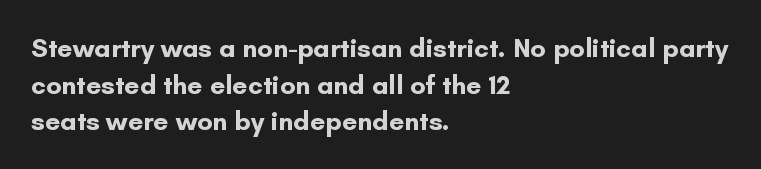
Casual observation: everything's shoved over to the left. Look at the tracking — it's just the regular setting, nothing added. The rendering uses a moderate line-height, typical for paragraphs. Decoration check: the copy has no underline. The face used here has the dense, thick strokes of a bold. The typography opts for an upright posture over an oblique one.
